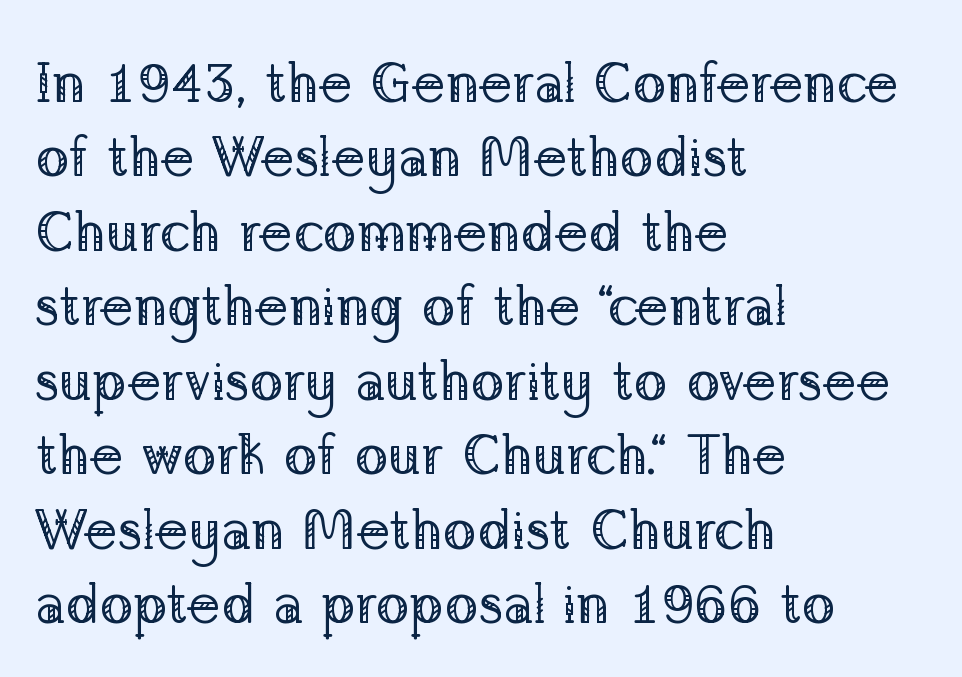
Q: Is the text bold? A: No.
Q: Is the text italic (slanted)? A: No, it is upright.
Q: Is the typeface a serif or a sans-serif typeface? A: Serif.
Q: Is the text underlined? A: No.
Q: How is the paragraph aligned? A: Left-aligned.
Q: Is the spacing between letters normal or unusually wide? A: Normal.
Q: Is the spacing between lines tight, normal or loose? A: Normal.
Q: Width (condensed, normal, or wide)? A: Normal.
Q: Stroke contrast? A: Low.
Q: x-height? A: Medium.
Q: Monospaced? A: No.
